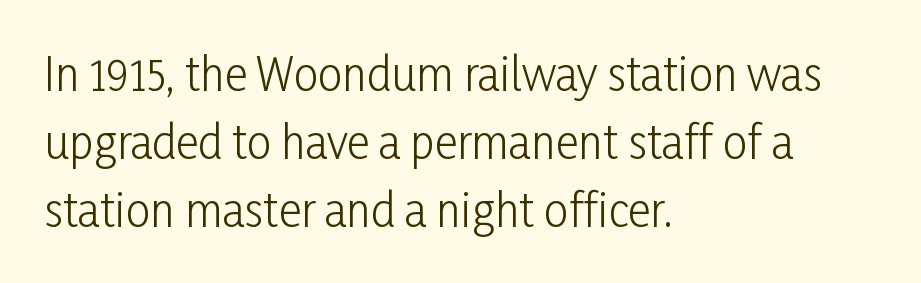
Q: Is the text bold? A: No.
Q: Is the text italic (slanted)? A: No, it is upright.
Q: Is the typeface a serif or a sans-serif typeface? A: Sans-serif.
Q: Is the text underlined? A: No.
Q: How is the paragraph aligned? A: Left-aligned.
Q: Is the spacing between letters normal or unusually wide? A: Normal.
Q: Is the spacing between lines tight, normal or loose? A: Normal.
Q: Width (condensed, normal, or wide)? A: Condensed.
Q: Stroke contrast? A: Low.
Q: x-height? A: Medium.
Q: Monospaced? A: No.
